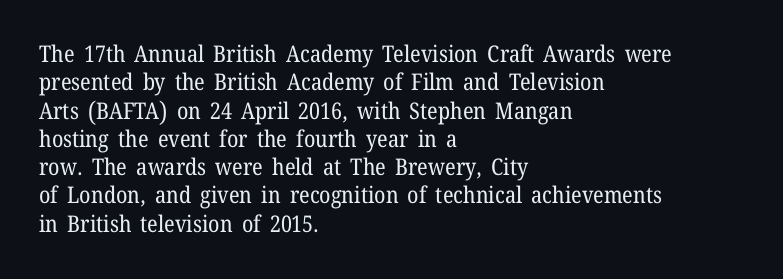
Nobody touched the tracking dial on this one. Visually the block forms a straight wall on the left and a jagged coastline on the right. Posture: upright roman. Beneath every word, the page is bare.
